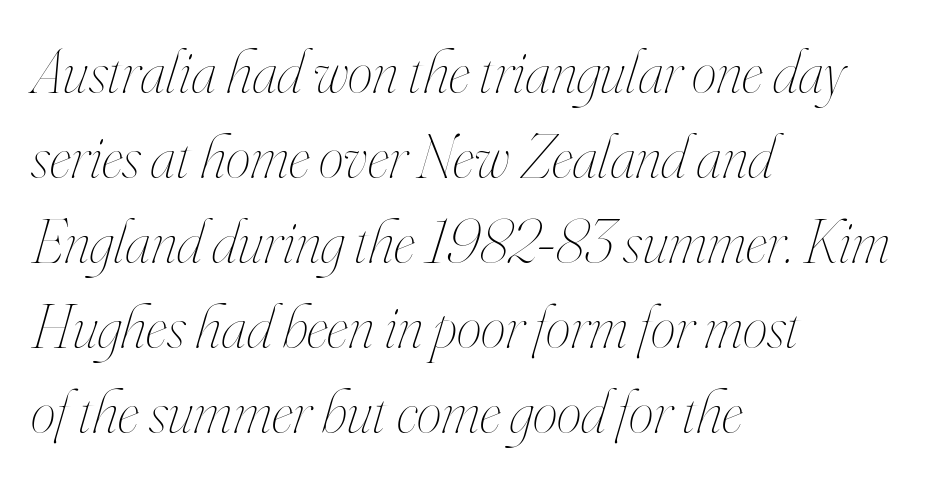
{"italic": "yes", "lean": "right", "slant_degrees": 16, "bold": "no", "weight": "thin", "width": "condensed", "stroke_contrast": "high", "x_height": "small", "monospaced": "no", "underline": "no", "align": "left", "line_spacing": "normal", "line_spacing_ratio": 1.35, "letter_spacing": "normal", "letter_spacing_em": 0.0, "glyph_px": 63}
